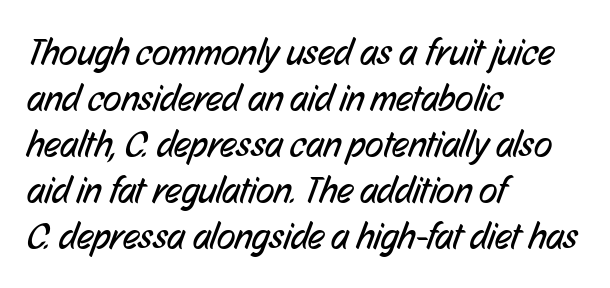
{"serif": "no", "bold": "no", "weight": "regular", "width": "condensed", "stroke_contrast": "low", "x_height": "medium", "monospaced": "no", "underline": "no", "align": "left", "line_spacing_ratio": 1.21, "letter_spacing": "normal", "letter_spacing_em": 0.0, "glyph_px": 38}
